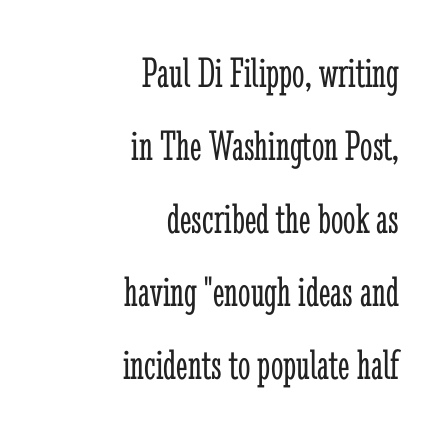
Q: Is the text bold? A: No.
Q: Is the text italic (slanted)? A: No, it is upright.
Q: Is the typeface a serif or a sans-serif typeface? A: Serif.
Q: Is the text underlined? A: No.
Q: How is the paragraph aligned? A: Right-aligned.
Q: Is the spacing between letters normal or unusually wide? A: Normal.
Q: Is the spacing between lines tight, normal or loose? A: Normal.
Q: Width (condensed, normal, or wide)? A: Condensed.
Q: Stroke contrast? A: Low.
Q: x-height? A: Medium.
Q: Monospaced? A: No.
